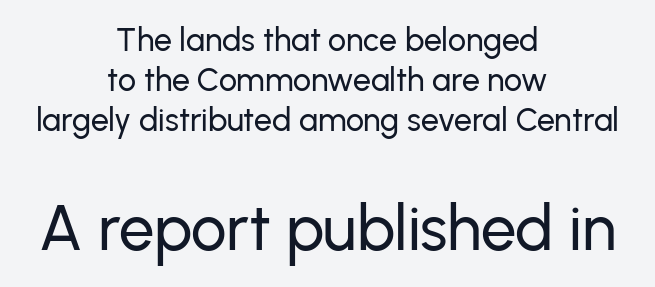
Evenly set lines give the paragraph a standard silhouette. The type is set solid horizontally, with unmodified tracking. The passage shown is typed in a proportional face where columns would drift. The passage shown is not underscored anywhere. This sample is center-justified, so both line endings float freely. Does the bottom block carry the larger type? Yes, it does.
